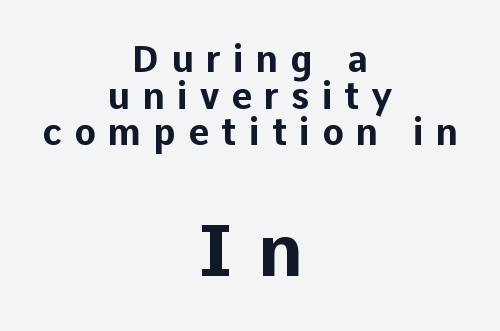
In terms of letterspacing, this is a distinctly airy, spread setting. Horizontal bands of white between lines are thin slivers. The lines are quadded center. As a designer I'd log this as weight 700, bold. This sample uses a sans-serif face.
